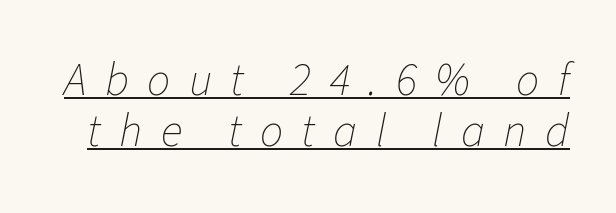
The strokes are not fattened; the text isn't bold. Observe the wide spacing: letters keep a clear distance from each other. Horizontal bands of white between lines are thin slivers. Think of a printed novel: that variable character pitch is what you see here. Looking at the ascenders, they clearly lean.
